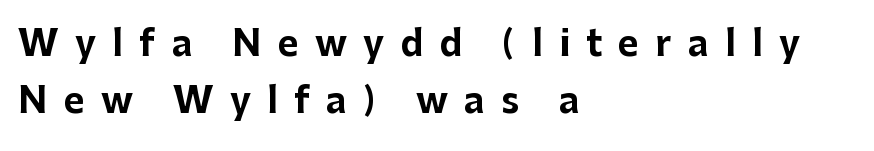
Compared with an ordinary text face, these strokes are far heavier — a full bold. The letters stand upright; this is a roman face. The glyphs are unaccompanied by any horizontal stroke below them. No feet cap the strokes, marking this as sans-serif type.
